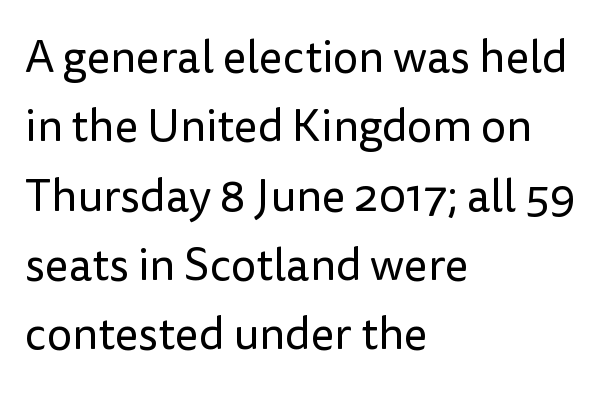
Q: Is the text bold? A: No.
Q: Is the text italic (slanted)? A: No, it is upright.
Q: Is the typeface a serif or a sans-serif typeface? A: Sans-serif.
Q: Is the text underlined? A: No.
Q: How is the paragraph aligned? A: Left-aligned.
Q: Is the spacing between letters normal or unusually wide? A: Normal.
Q: Is the spacing between lines tight, normal or loose? A: Normal.
Q: Width (condensed, normal, or wide)? A: Normal.
Q: Stroke contrast? A: Low.
Q: x-height? A: Medium.
Q: Monospaced? A: No.
